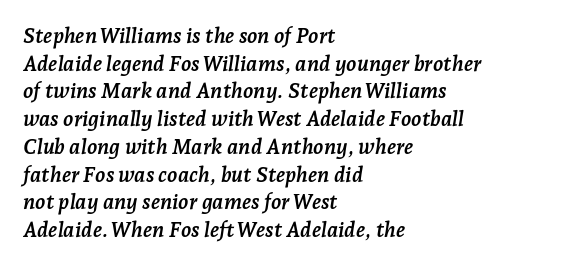
{"italic": "yes", "lean": "right", "slant_degrees": 7, "bold": "yes", "underline": "no", "align": "left", "line_spacing": "normal", "line_spacing_ratio": 1.32, "letter_spacing": "normal", "letter_spacing_em": 0.0, "glyph_px": 21}
